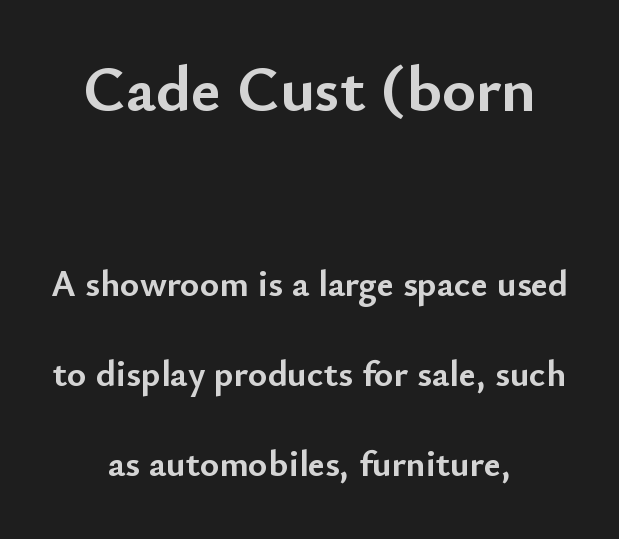
{"serif": "no", "italic": "no", "bold": "yes", "weight": "semibold", "width": "normal", "stroke_contrast": "low", "x_height": "small", "monospaced": "no", "underline": "no", "align": "center", "line_spacing": "loose", "line_spacing_ratio": 2.44, "letter_spacing": "normal", "letter_spacing_em": 0.0, "larger_block": "first", "size_ratio": 1.76, "glyph_px": 65}
